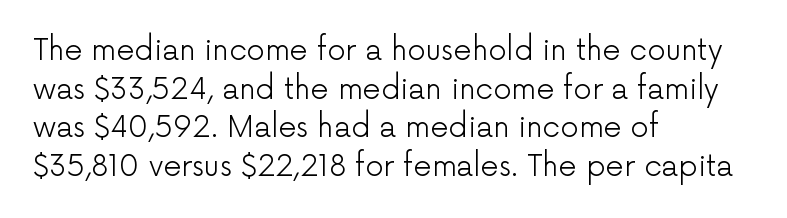
Q: Is the text bold? A: No.
Q: Is the text italic (slanted)? A: No, it is upright.
Q: Is the typeface a serif or a sans-serif typeface? A: Sans-serif.
Q: Is the text underlined? A: No.
Q: How is the paragraph aligned? A: Left-aligned.
Q: Is the spacing between letters normal or unusually wide? A: Normal.
Q: Is the spacing between lines tight, normal or loose? A: Normal.
Q: Width (condensed, normal, or wide)? A: Normal.
Q: Stroke contrast? A: Low.
Q: x-height? A: Medium.
Q: Monospaced? A: No.
